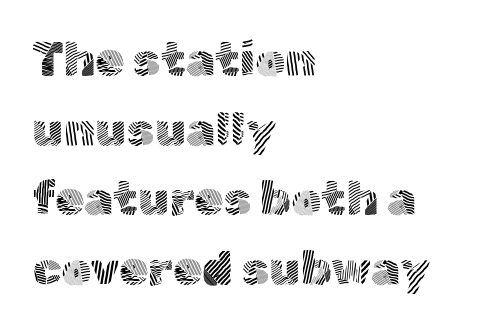
Q: Is the text bold? A: No.
Q: Is the text italic (slanted)? A: No, it is upright.
Q: Is the typeface a serif or a sans-serif typeface? A: Sans-serif.
Q: Is the text underlined? A: No.
Q: How is the paragraph aligned? A: Left-aligned.
Q: Is the spacing between letters normal or unusually wide? A: Normal.
Q: Is the spacing between lines tight, normal or loose? A: Normal.
Q: Width (condensed, normal, or wide)? A: Normal.
Q: x-height? A: Medium.
Q: Monospaced? A: No.
